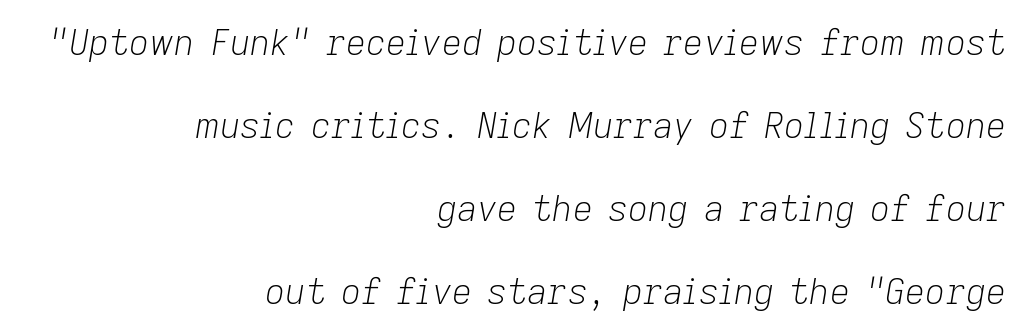
{"italic": "yes", "lean": "right", "slant_degrees": 9, "bold": "no", "weight": "light", "width": "normal", "stroke_contrast": "low", "x_height": "medium", "monospaced": "no", "underline": "no", "align": "right", "line_spacing": "loose", "line_spacing_ratio": 2.37, "letter_spacing": "normal", "letter_spacing_em": 0.0, "glyph_px": 35}
